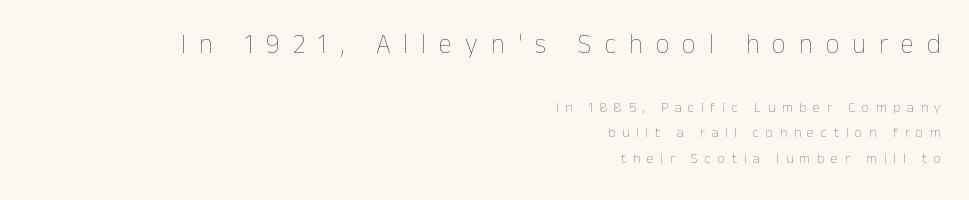
Q: Is the text bold? A: No.
Q: Is the text italic (slanted)? A: No, it is upright.
Q: Is the text underlined? A: No.
Q: How is the paragraph aligned? A: Right-aligned.
Q: Is the spacing between letters normal or unusually wide? A: Unusually wide.
Q: Which block of text is set in a larger size, the first (top) or the second (bottom)? A: The first (top) one.
